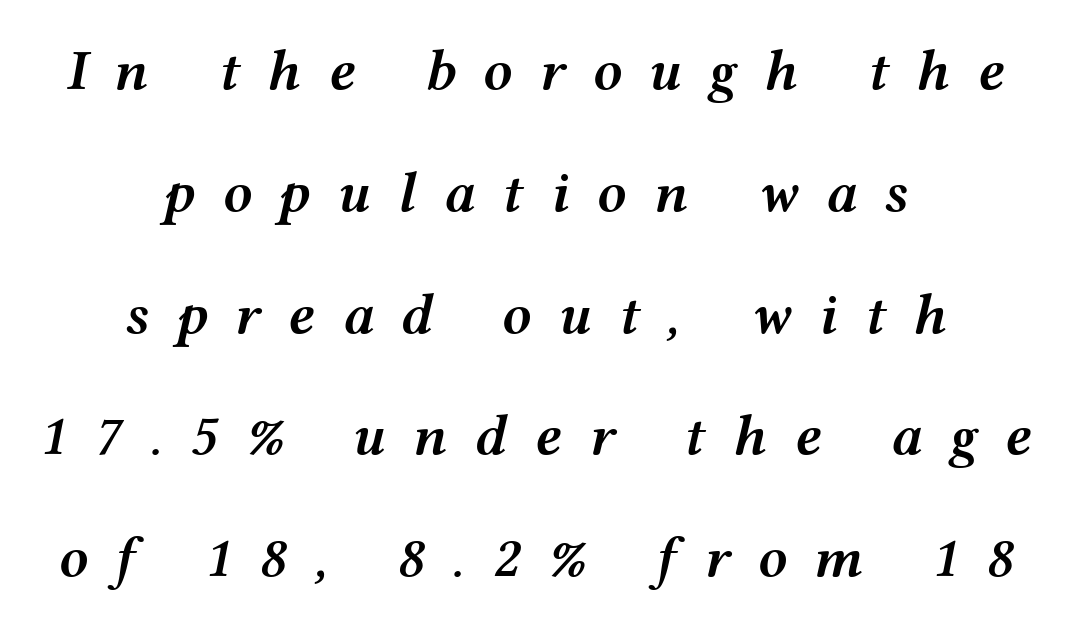
The block of text is sparse from top to bottom, with ample space between rows. If you folded the block vertically in half, each line would mirror itself in length. A typesetter would mark this as italic. A bare baseline throughout the passage. Is the letter spacing exaggerated? Yes — the characters are pushed far apart.
